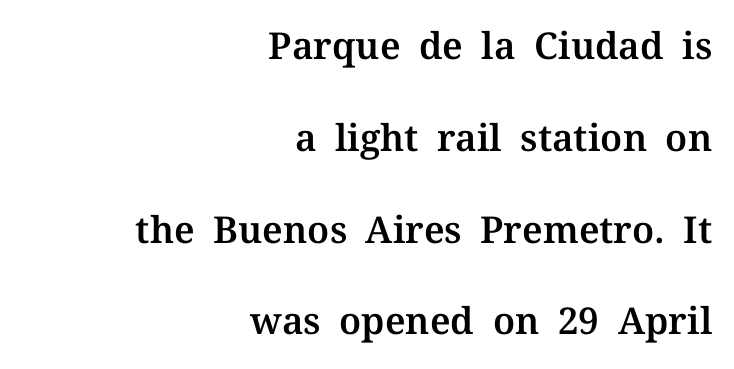
The image shows 37 px serif type, upright; set right-aligned, loose line spacing (2.48x), normal letter spacing, not underlined; medium stroke contrast and a medium x-height.
